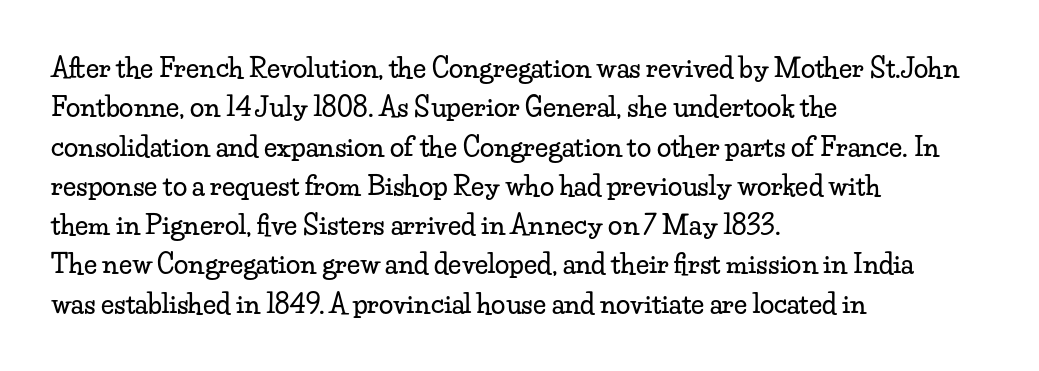
{"italic": "no", "underline": "no", "align": "left", "line_spacing": "normal", "line_spacing_ratio": 1.51, "letter_spacing": "normal", "letter_spacing_em": 0.0, "glyph_px": 26}
